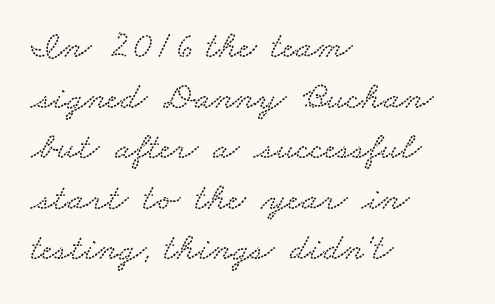
The image shows 38 px wide type; set left-aligned, normal line spacing (1.33x), normal letter spacing, not underlined; low stroke contrast and a small x-height.
